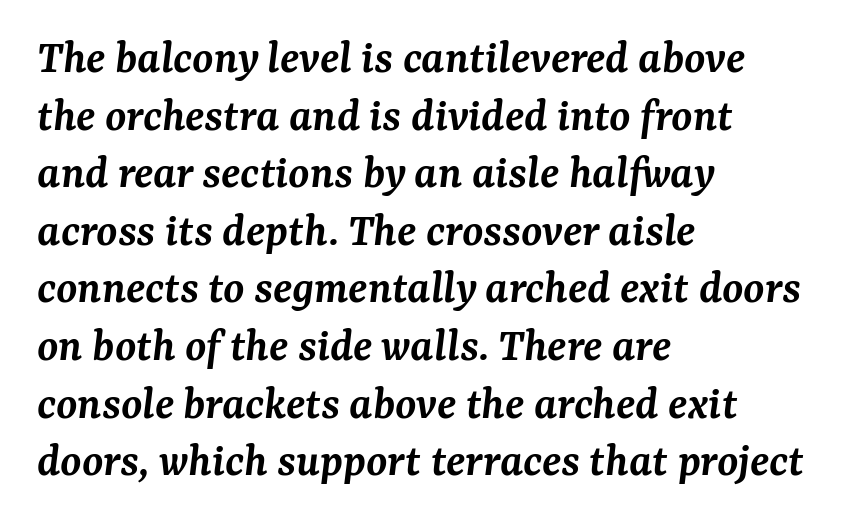
The image shows 48 px semibold serif type, italic (leaning right); set left-aligned, line spacing 1.2x, normal letter spacing, not underlined; medium stroke contrast and a medium x-height.
